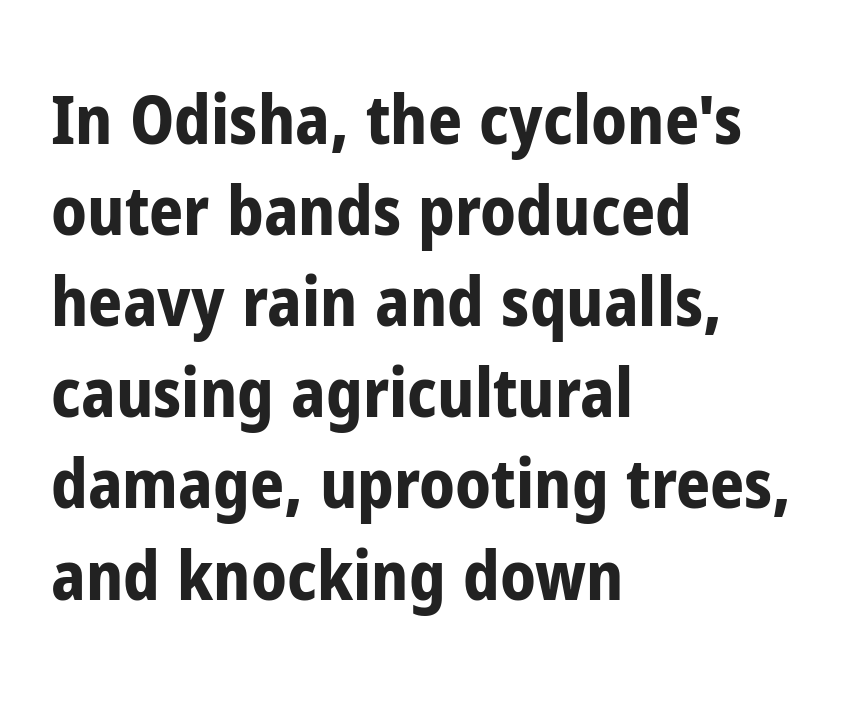
Q: Is the text bold? A: Yes.
Q: Is the text italic (slanted)? A: No, it is upright.
Q: Is the typeface a serif or a sans-serif typeface? A: Sans-serif.
Q: Is the text underlined? A: No.
Q: How is the paragraph aligned? A: Left-aligned.
Q: Is the spacing between letters normal or unusually wide? A: Normal.
Q: Is the spacing between lines tight, normal or loose? A: Normal.
Q: Width (condensed, normal, or wide)? A: Condensed.
Q: Stroke contrast? A: Low.
Q: x-height? A: Medium.
Q: Monospaced? A: No.
